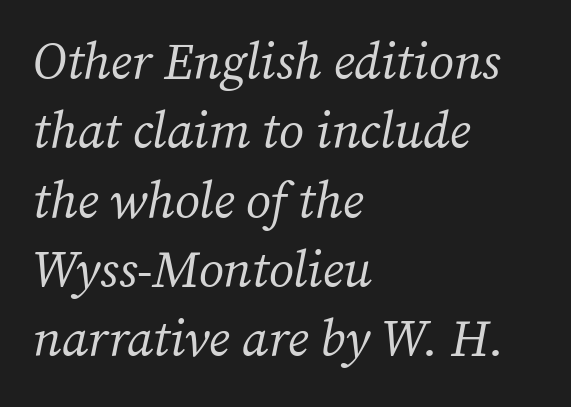
{"serif": "yes", "italic": "yes", "lean": "right", "slant_degrees": 12, "bold": "no", "weight": "regular", "width": "normal", "stroke_contrast": "medium", "x_height": "medium", "monospaced": "no", "underline": "no", "align": "left", "line_spacing": "normal", "line_spacing_ratio": 1.36, "letter_spacing": "normal", "letter_spacing_em": 0.0, "glyph_px": 51}
